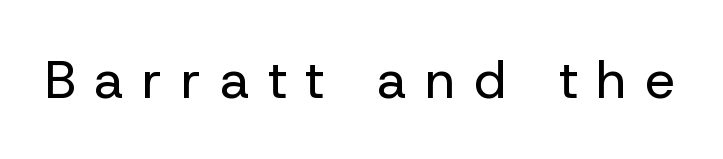
Q: Is the text bold? A: No.
Q: Is the text italic (slanted)? A: No, it is upright.
Q: Is the typeface a serif or a sans-serif typeface? A: Sans-serif.
Q: Is the text underlined? A: No.
Q: Is the spacing between letters normal or unusually wide? A: Unusually wide.
Q: Width (condensed, normal, or wide)? A: Normal.
Q: Stroke contrast? A: Low.
Q: x-height? A: Medium.
Q: Monospaced? A: No.
